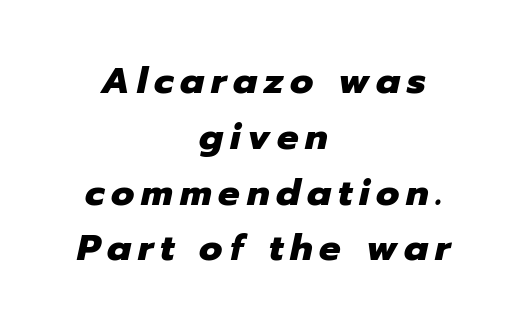
Q: Is the text bold? A: Yes.
Q: Is the text italic (slanted)? A: Yes, it leans right by about 12 degrees.
Q: Is the text underlined? A: No.
Q: How is the paragraph aligned? A: Centered.
Q: Is the spacing between lines tight, normal or loose? A: Normal.
Q: Width (condensed, normal, or wide)? A: Normal.
Q: Stroke contrast? A: Low.
Q: x-height? A: Medium.
Q: Monospaced? A: No.
